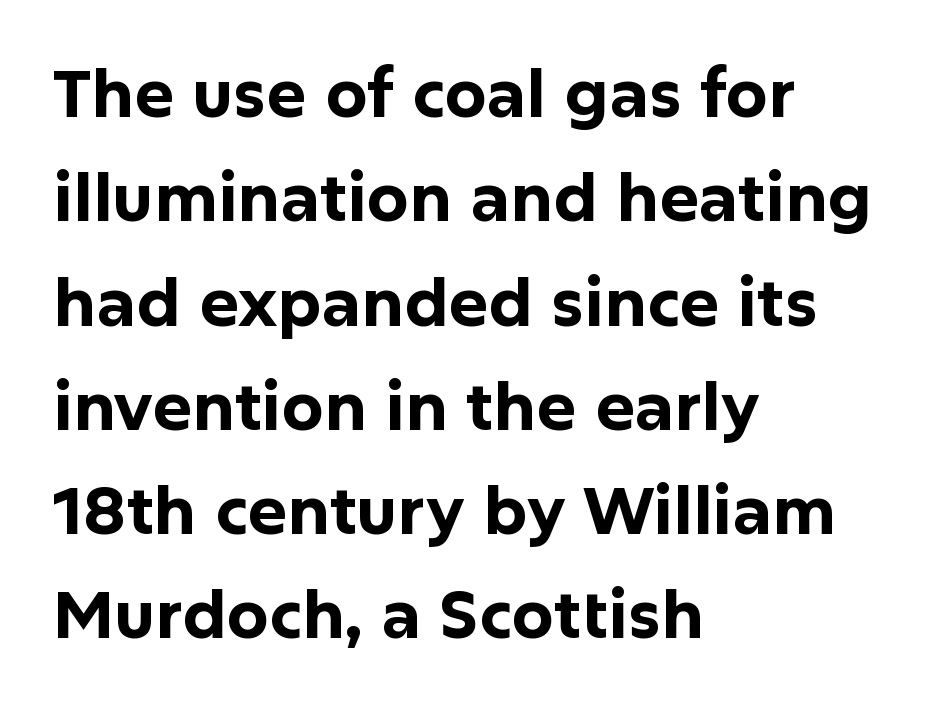
{"serif": "no", "italic": "no", "bold": "yes", "weight": "bold", "width": "normal", "stroke_contrast": "low", "x_height": "medium", "monospaced": "no", "underline": "no", "align": "left", "line_spacing": "normal", "line_spacing_ratio": 1.58, "letter_spacing": "normal", "letter_spacing_em": 0.0, "glyph_px": 66}
